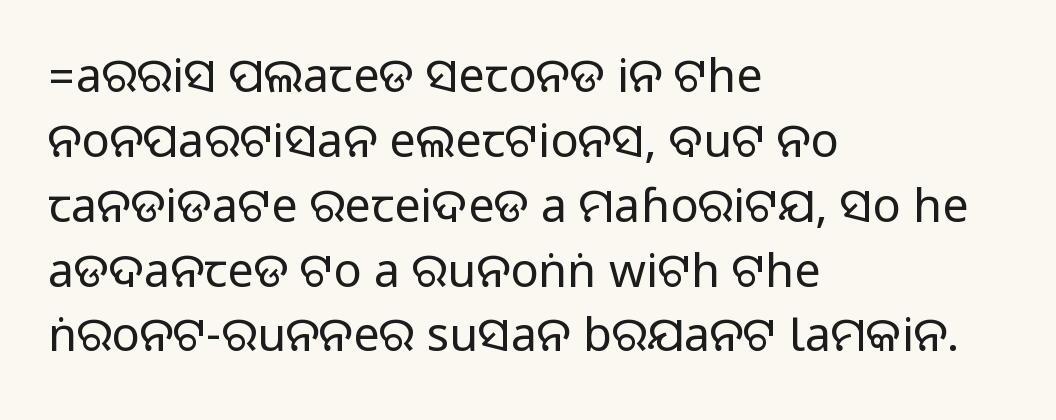
{"serif": "no", "italic": "no", "width": "normal", "stroke_contrast": "medium", "monospaced": "no", "underline": "no", "align": "left", "line_spacing": "normal", "line_spacing_ratio": 1.38, "letter_spacing": "normal", "letter_spacing_em": 0.0, "glyph_px": 47}
